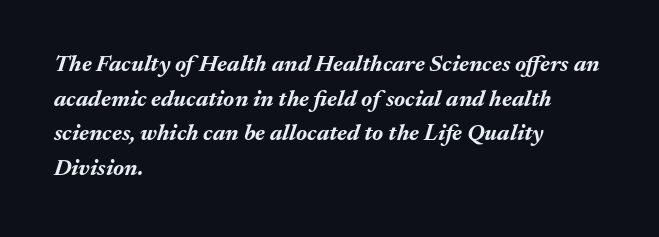
{"italic": "yes", "lean": "right", "slant_degrees": 17, "bold": "yes", "underline": "no", "align": "left", "line_spacing": "normal", "line_spacing_ratio": 1.51, "letter_spacing": "normal", "letter_spacing_em": 0.0, "glyph_px": 23}
